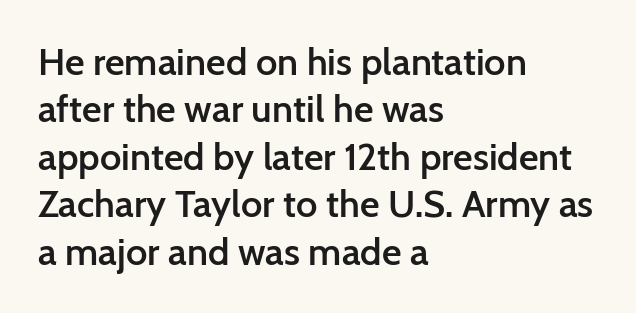
Q: Is the text bold? A: Semi-bold.
Q: Is the text italic (slanted)? A: No, it is upright.
Q: Is the typeface a serif or a sans-serif typeface? A: Sans-serif.
Q: Is the text underlined? A: No.
Q: How is the paragraph aligned? A: Left-aligned.
Q: Is the spacing between letters normal or unusually wide? A: Normal.
Q: Is the spacing between lines tight, normal or loose? A: Normal.
Q: Width (condensed, normal, or wide)? A: Normal.
Q: Stroke contrast? A: Low.
Q: x-height? A: Medium.
Q: Monospaced? A: No.
